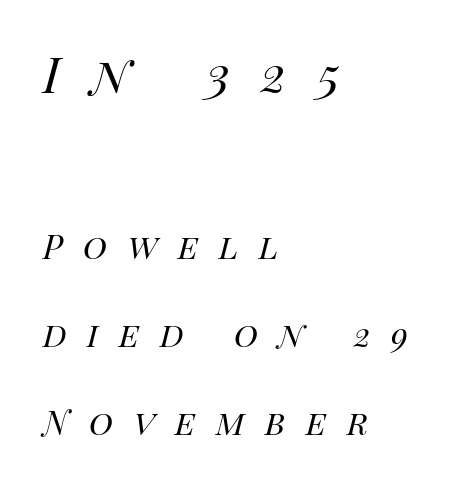
The image shows 62 px regular-weight type, italic (leaning right); set left-aligned, loose line spacing (2.14x), unusually wide letter spacing (+0.5 em), not underlined; the first (top) block is 1.51x larger; high stroke contrast and a large x-height.
